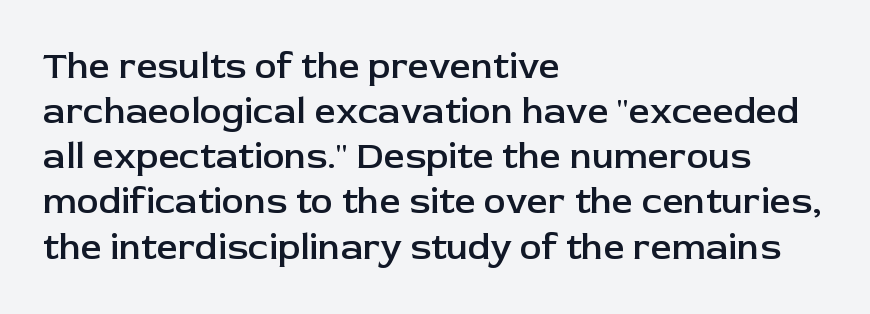
Q: Is the text bold? A: Semi-bold.
Q: Is the text italic (slanted)? A: No, it is upright.
Q: Is the typeface a serif or a sans-serif typeface? A: Sans-serif.
Q: Is the text underlined? A: No.
Q: How is the paragraph aligned? A: Left-aligned.
Q: Is the spacing between letters normal or unusually wide? A: Normal.
Q: Width (condensed, normal, or wide)? A: Normal.
Q: Stroke contrast? A: Low.
Q: x-height? A: Medium.
Q: Monospaced? A: No.
